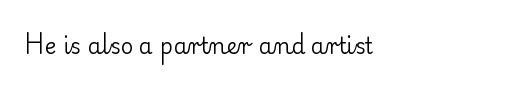
The space directly below the letters is spotless. Quick note: not italic, upright. The line texture is even and compact thanks to regular tracking. These glyphs show unthickened strokes, regular width or finer.
